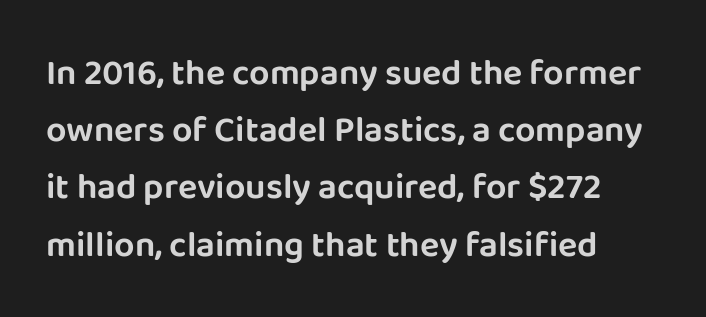
The image shows 36 px sans-serif type, upright; set left-aligned, normal line spacing (1.59x), normal letter spacing, not underlined; low stroke contrast and a large x-height.
